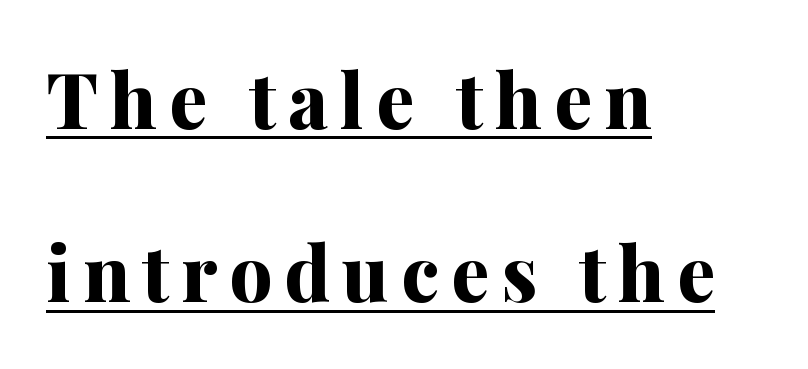
Q: Is the text bold? A: Yes.
Q: Is the text italic (slanted)? A: No, it is upright.
Q: Is the typeface a serif or a sans-serif typeface? A: Serif.
Q: Is the text underlined? A: Yes.
Q: How is the paragraph aligned? A: Left-aligned.
Q: Is the spacing between lines tight, normal or loose? A: Loose.
Q: Width (condensed, normal, or wide)? A: Normal.
Q: Stroke contrast? A: Medium.
Q: x-height? A: Medium.
Q: Monospaced? A: No.
